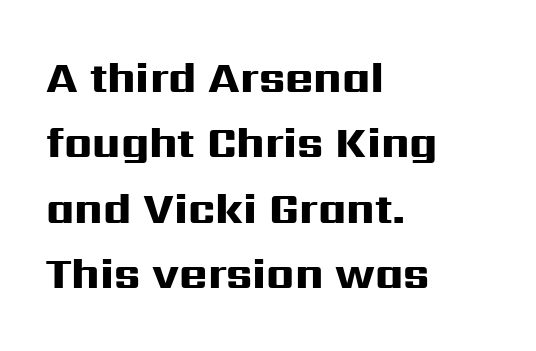
Beneath every word, the page is bare. Spacing verdict: proportional, widths tailored to each character. Visually the block forms a straight wall on the left and a jagged coastline on the right. Line spacing here is normal. Upright lettering throughout.
